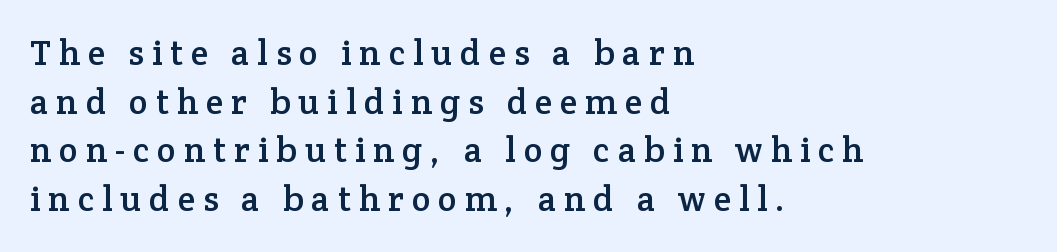
{"serif": "yes", "italic": "no", "width": "normal", "stroke_contrast": "low", "x_height": "medium", "monospaced": "no", "underline": "no", "align": "left", "line_spacing": "normal", "line_spacing_ratio": 1.39, "letter_spacing": "wide", "letter_spacing_em": 0.23, "glyph_px": 35}
